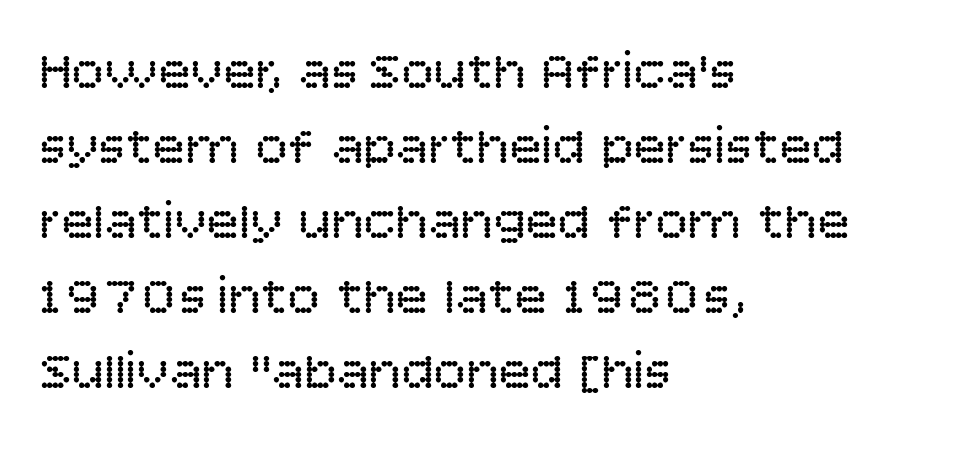
Q: Is the text bold? A: No.
Q: Is the text italic (slanted)? A: No, it is upright.
Q: Is the typeface a serif or a sans-serif typeface? A: Sans-serif.
Q: Is the text underlined? A: No.
Q: How is the paragraph aligned? A: Left-aligned.
Q: Is the spacing between letters normal or unusually wide? A: Normal.
Q: Is the spacing between lines tight, normal or loose? A: Normal.
Q: Width (condensed, normal, or wide)? A: Normal.
Q: Stroke contrast? A: Low.
Q: x-height? A: Large.
Q: Monospaced? A: No.
